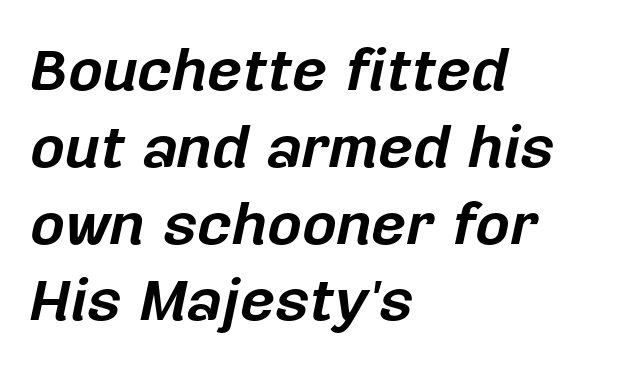
The image shows 60 px bold type, italic (leaning right); set left-aligned, normal line spacing (1.28x), normal letter spacing, not underlined; low stroke contrast and a medium x-height.
